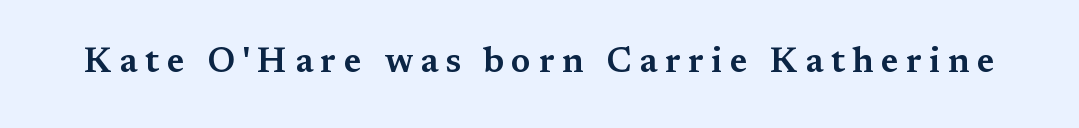
The image shows 35 px wide serif type, upright; set unusually wide letter spacing (+0.21 em), not underlined; medium stroke contrast and a medium x-height.
